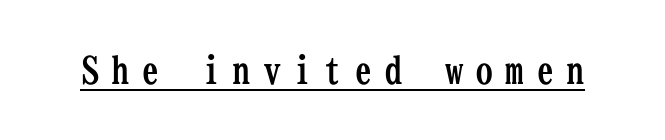
The image shows 37 px semibold, condensed serif type, upright, monospaced; set unusually wide letter spacing (+0.32 em), underlined; low stroke contrast and a medium x-height.
